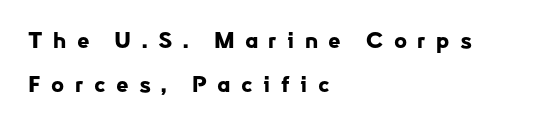
Q: Is the text bold? A: Yes.
Q: Is the text italic (slanted)? A: No, it is upright.
Q: Is the text underlined? A: No.
Q: How is the paragraph aligned? A: Left-aligned.
Q: Is the spacing between letters normal or unusually wide? A: Unusually wide.
Q: Is the spacing between lines tight, normal or loose? A: Loose.
